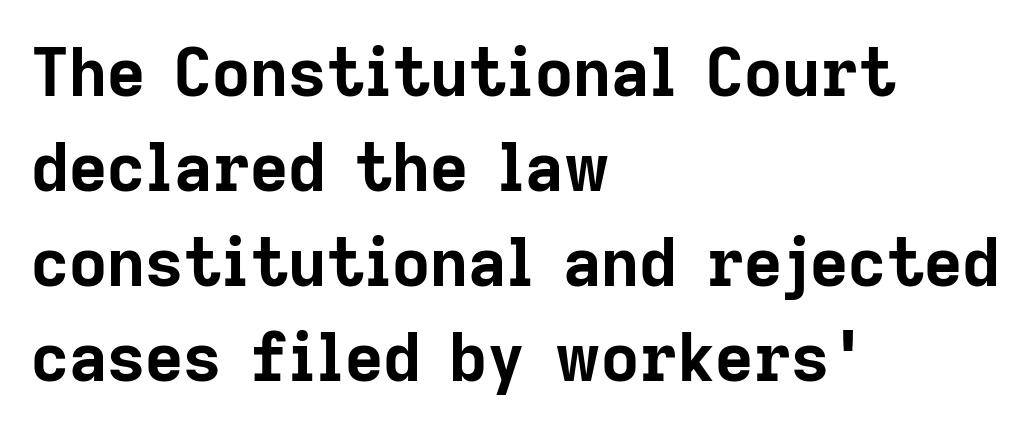
Q: Is the text bold? A: Yes.
Q: Is the text italic (slanted)? A: No, it is upright.
Q: Is the typeface a serif or a sans-serif typeface? A: Sans-serif.
Q: Is the text underlined? A: No.
Q: How is the paragraph aligned? A: Left-aligned.
Q: Is the spacing between letters normal or unusually wide? A: Normal.
Q: Is the spacing between lines tight, normal or loose? A: Normal.
Q: Width (condensed, normal, or wide)? A: Normal.
Q: Stroke contrast? A: Low.
Q: x-height? A: Medium.
Q: Monospaced? A: No.
